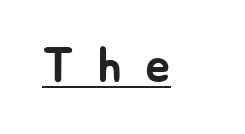
This sample has the flowing, uneven cadence of proportional lettering. To sum up the face: it is a sans, with no serifs. Does a line run under the words? Yes, clearly. Every stem runs plumb, perpendicular to the baseline. Look at the tracking — it's clearly loosened, letters drifting apart.
